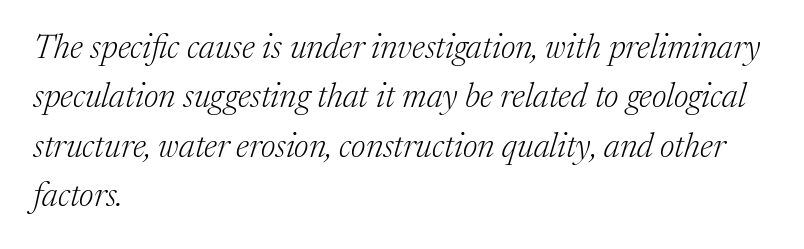
The image shows 34 px light serif type, italic (leaning right); set left-aligned, normal line spacing (1.45x), normal letter spacing, not underlined; medium stroke contrast and a medium x-height.
